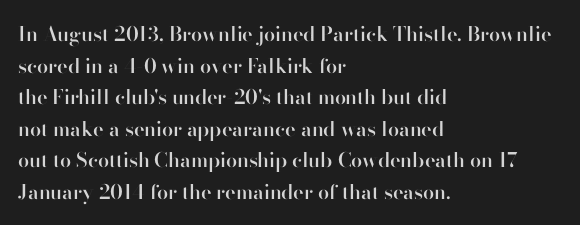
The image shows 20 px text type, upright; set left-aligned, normal line spacing (1.58x), normal letter spacing, not underlined.
